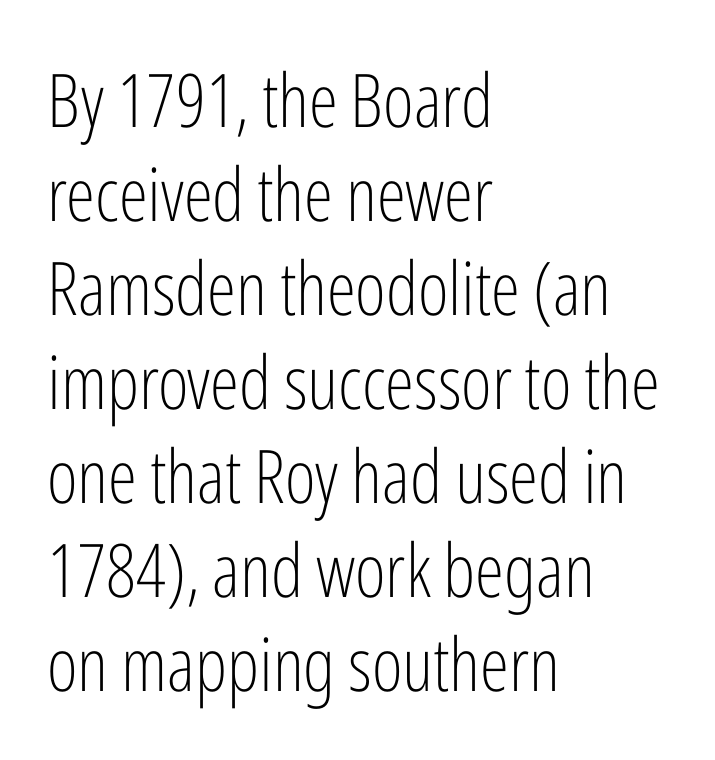
Weight: not bold — regular or lighter. Note the varied advance widths — an 'i' is clearly narrower than an 'm'. Type style note: lacks serifs. Posture: vertical.
